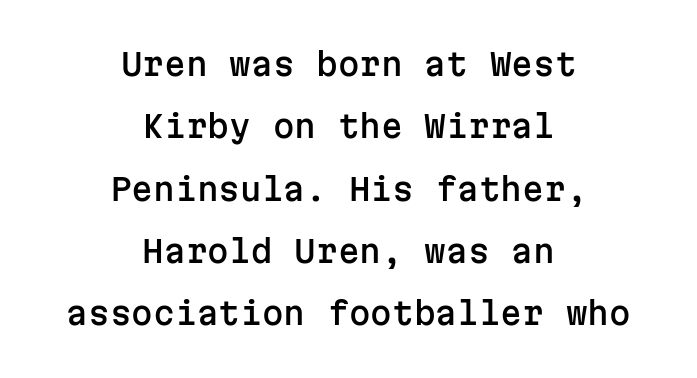
You could fit nearly another row in the gap between these rows. Is this a fixed-width face? Yes — each glyph sits in an identical cell. Standard letterfit; no display-style spreading of the glyphs. Every character sits straight up, as roman type does.
